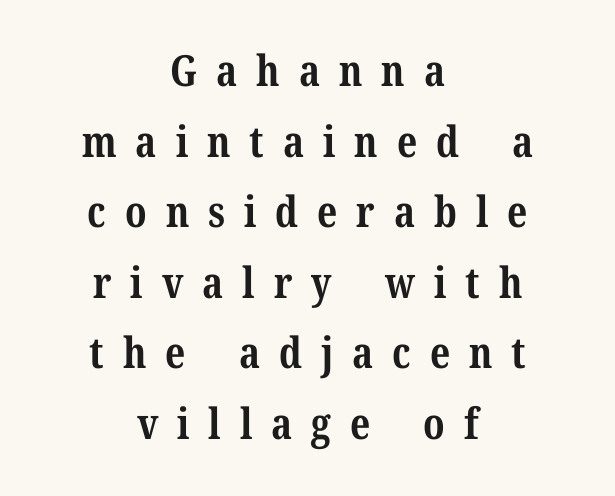
{"serif": "yes", "italic": "no", "bold": "yes", "weight": "bold", "width": "normal", "stroke_contrast": "medium", "x_height": "medium", "monospaced": "no", "underline": "no", "align": "center", "line_spacing": "normal", "line_spacing_ratio": 1.64, "letter_spacing": "wide", "letter_spacing_em": 0.44, "glyph_px": 43}
